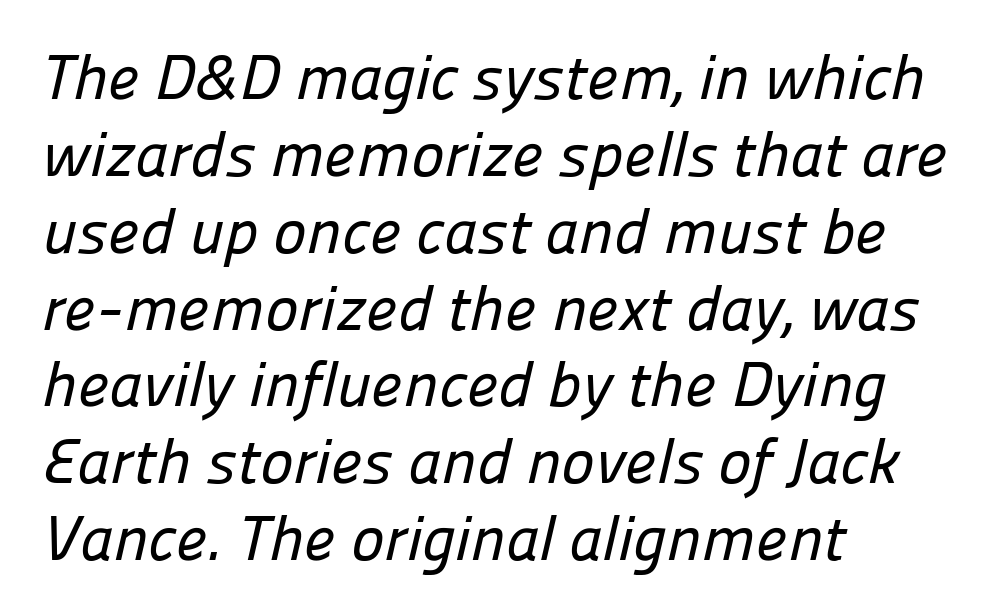
Just letters on the line, the space beneath them empty. Note: no serifs on the glyphs. A typesetter would call this proportional, since set widths differ per character. There is no visible air inserted between adjacent glyphs. The lines in this sample share a left origin and differ only in where they stop.
